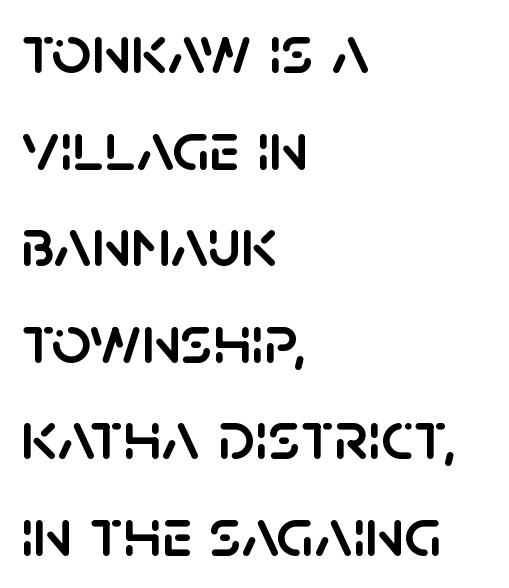
The image shows 70 px sans-serif type, upright; set left-aligned, normal line spacing (1.38x), normal letter spacing, not underlined; low stroke contrast and a large x-height.
